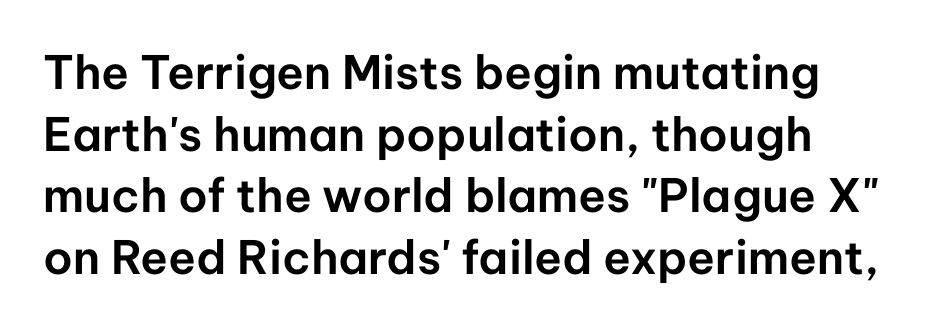
{"serif": "no", "italic": "no", "width": "normal", "stroke_contrast": "low", "x_height": "medium", "monospaced": "no", "underline": "no", "align": "left", "line_spacing": "normal", "line_spacing_ratio": 1.34, "letter_spacing": "normal", "letter_spacing_em": 0.0, "glyph_px": 46}
